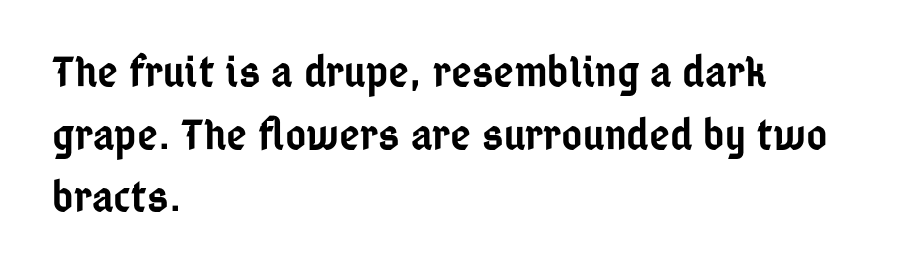
{"serif": "no", "italic": "no", "bold": "semi", "weight": "semibold", "width": "condensed", "stroke_contrast": "low", "x_height": "medium", "monospaced": "no", "underline": "no", "align": "left", "line_spacing": "normal", "line_spacing_ratio": 1.39, "letter_spacing": "normal", "letter_spacing_em": 0.0, "glyph_px": 45}
